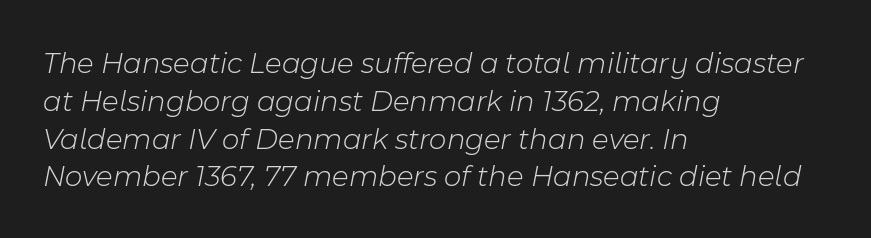
Weight: regular or lighter. Descenders hang freely into open space. Whoever set this chose a conventional vertical rhythm. These lines stack with their left ends in a neat column. The glyphs look as if they've been sheared to an angle. The line texture is even and compact thanks to regular tracking.
